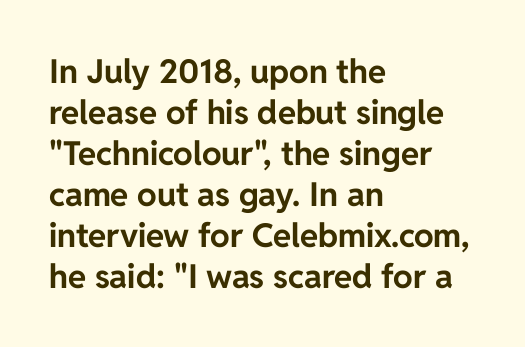
Q: Is the text bold? A: Yes.
Q: Is the text italic (slanted)? A: No, it is upright.
Q: Is the typeface a serif or a sans-serif typeface? A: Sans-serif.
Q: Is the text underlined? A: No.
Q: How is the paragraph aligned? A: Left-aligned.
Q: Is the spacing between letters normal or unusually wide? A: Normal.
Q: Width (condensed, normal, or wide)? A: Normal.
Q: Stroke contrast? A: Low.
Q: x-height? A: Medium.
Q: Monospaced? A: No.
